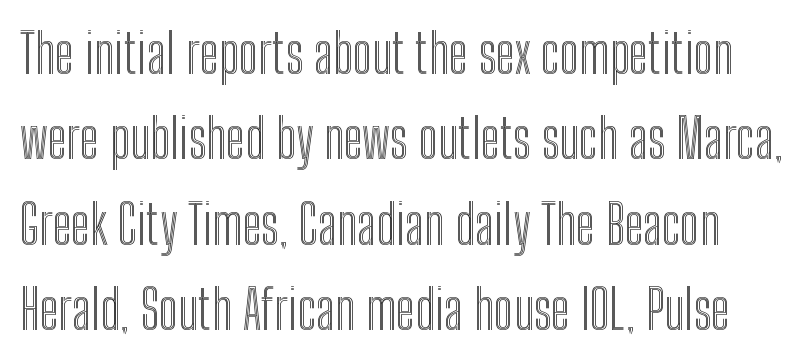
Vertical strokes here are truly vertical. Descenders are the only things crossing below the line. Spacing between characters is what you'd get straight out of the box. Students, observe: this is what conventionally led text looks like. You could not count columns in this text — the font is proportionally spaced.
